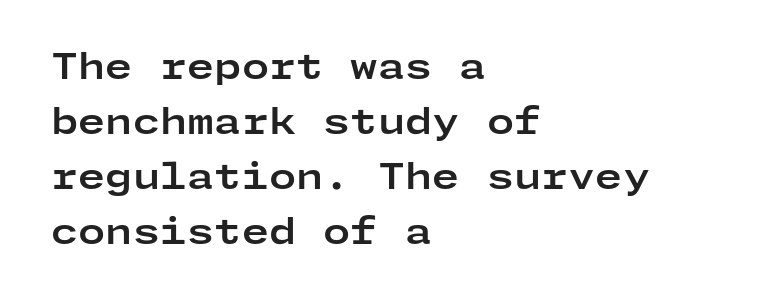
The image shows 35 px bold, wide sans-serif type, upright; set left-aligned, normal line spacing (1.57x), normal letter spacing, not underlined; low stroke contrast and a medium x-height.
